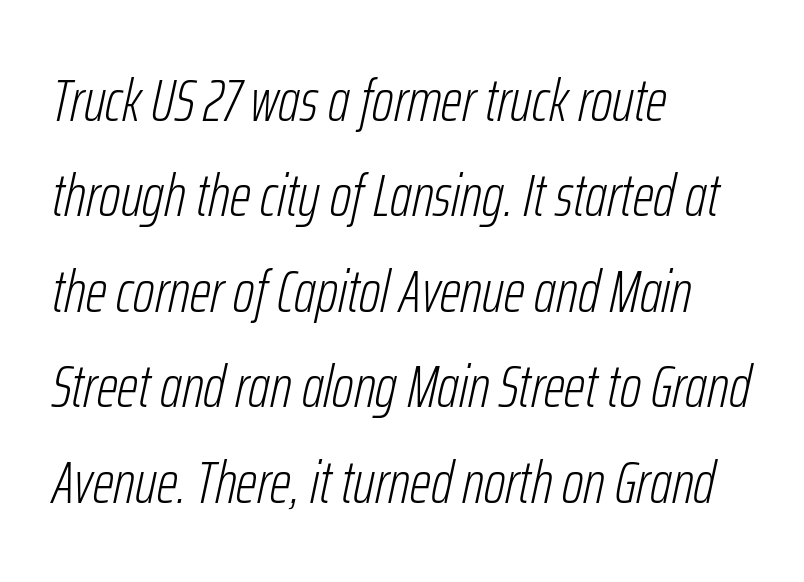
Q: Is the text bold? A: No.
Q: Is the text italic (slanted)? A: Yes, it leans right by about 12 degrees.
Q: Is the text underlined? A: No.
Q: How is the paragraph aligned? A: Left-aligned.
Q: Is the spacing between letters normal or unusually wide? A: Normal.
Q: Is the spacing between lines tight, normal or loose? A: Normal.
Q: Width (condensed, normal, or wide)? A: Condensed.
Q: Stroke contrast? A: Low.
Q: x-height? A: Medium.
Q: Monospaced? A: No.
